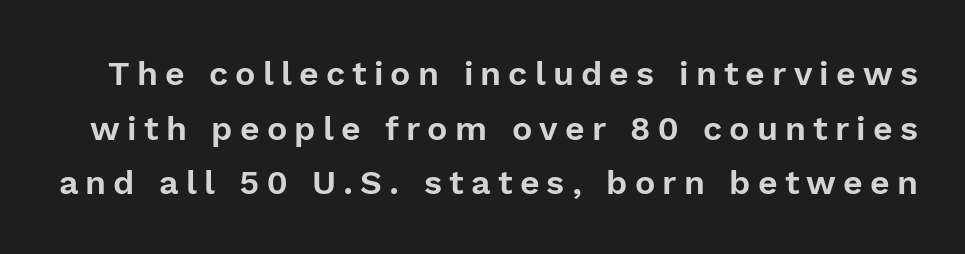
{"serif": "no", "italic": "no", "width": "normal", "x_height": "medium", "monospaced": "no", "underline": "no", "line_spacing": "normal", "line_spacing_ratio": 1.61, "letter_spacing": "wide", "letter_spacing_em": 0.21, "glyph_px": 34}
